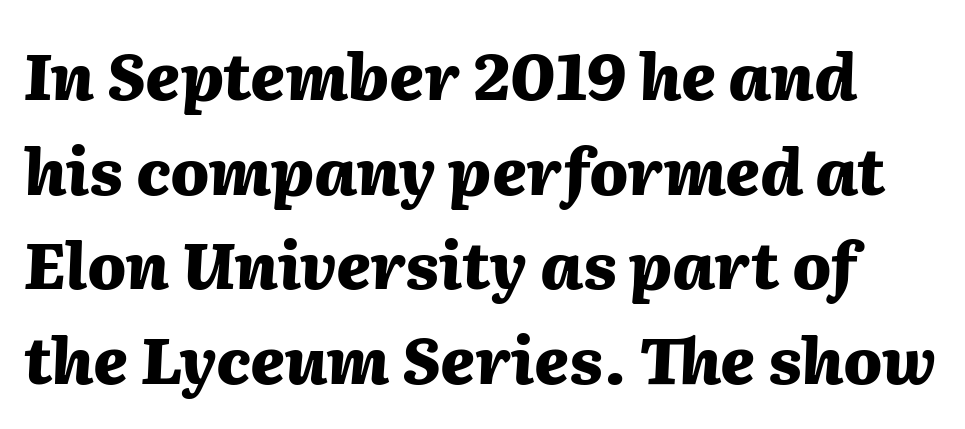
The image shows 64 px heavy type, italic (leaning right); set normal line spacing (1.48x), normal letter spacing, not underlined; medium stroke contrast and a medium x-height.
